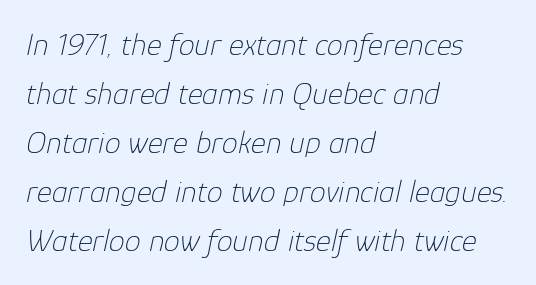
Nothing unusual about the tracking: characters are spaced as the font intends. You can tell it's italic because the verticals aren't actually vertical. Students, observe: this is what conventionally led text looks like. A student would call this left alignment; a typographer would say flush left, rag right. This sample has the flowing, uneven cadence of proportional lettering.
